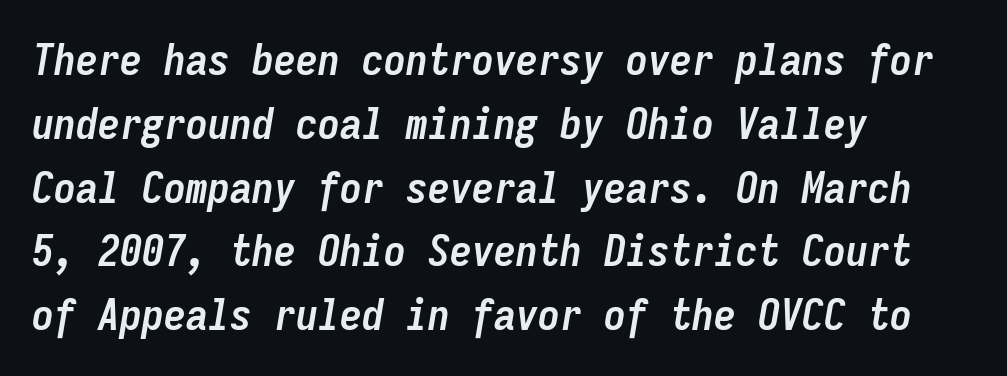
{"italic": "yes", "lean": "right", "slant_degrees": 9, "bold": "yes", "weight": "semibold", "width": "condensed", "stroke_contrast": "low", "x_height": "medium", "monospaced": "yes", "underline": "no", "align": "left", "line_spacing": "normal", "line_spacing_ratio": 1.45, "letter_spacing": "normal", "letter_spacing_em": 0.0, "glyph_px": 44}
